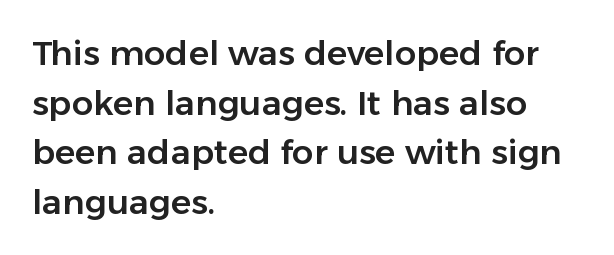
{"serif": "no", "italic": "no", "width": "normal", "stroke_contrast": "low", "x_height": "medium", "monospaced": "no", "underline": "no", "align": "left", "line_spacing": "normal", "line_spacing_ratio": 1.46, "letter_spacing": "normal", "letter_spacing_em": 0.0, "glyph_px": 34}
